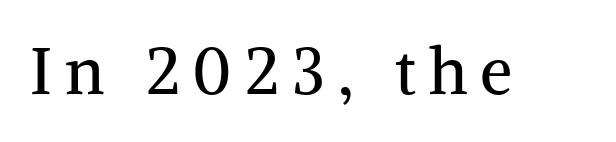
Spacing verdict: proportional, widths tailored to each character. Any mark beneath the type? The region is blank. The font family rendered here belongs to the serif group. Designer's note — italics off, roman on.
